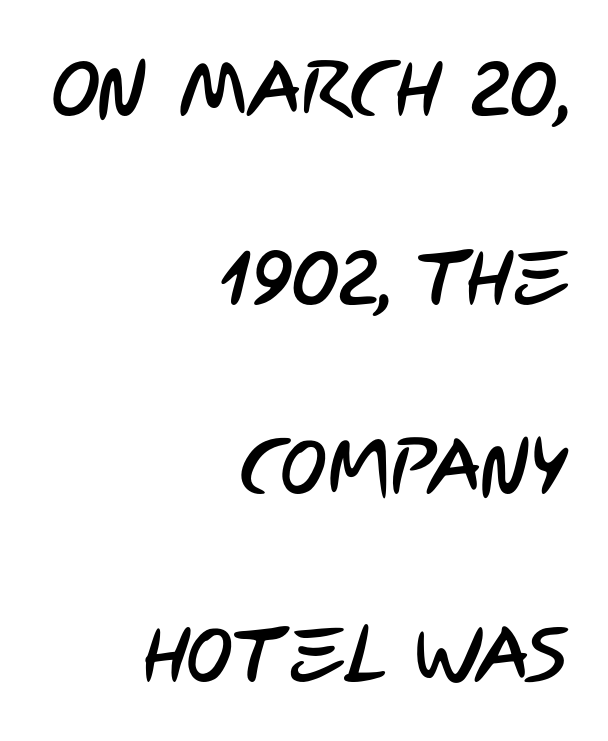
Leading: increased. The compositor pushed each line to the right boundary. Proportional: the letters do not fall into vertical columns. Quick note: underline off. These lines keep a tight, regular rhythm from letter to letter. Is this a sans? Yes — the strokes have no serifs.
